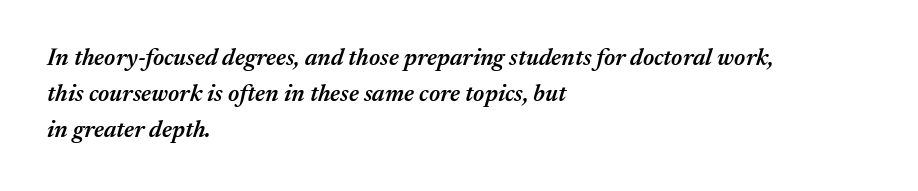
Q: Is the text bold? A: Semi-bold.
Q: Is the text italic (slanted)? A: Yes, it leans right by about 17 degrees.
Q: Is the text underlined? A: No.
Q: How is the paragraph aligned? A: Left-aligned.
Q: Is the spacing between letters normal or unusually wide? A: Normal.
Q: Is the spacing between lines tight, normal or loose? A: Normal.
